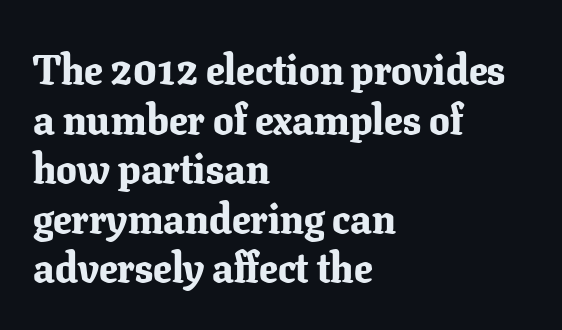
The image shows 41 px bold serif type, upright; set left-aligned, line spacing 1.21x, normal letter spacing, not underlined; low stroke contrast and a medium x-height.
